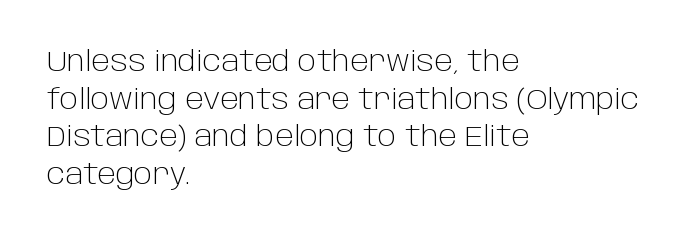
The type is set solid horizontally, with unmodified tracking. Character widths vary here, with narrow letters taking less room than wide ones. Letters rest on an invisible, unmarked baseline. Compared with typical paragraphs, the rows here are spaced about the same. Posture: upright roman.
